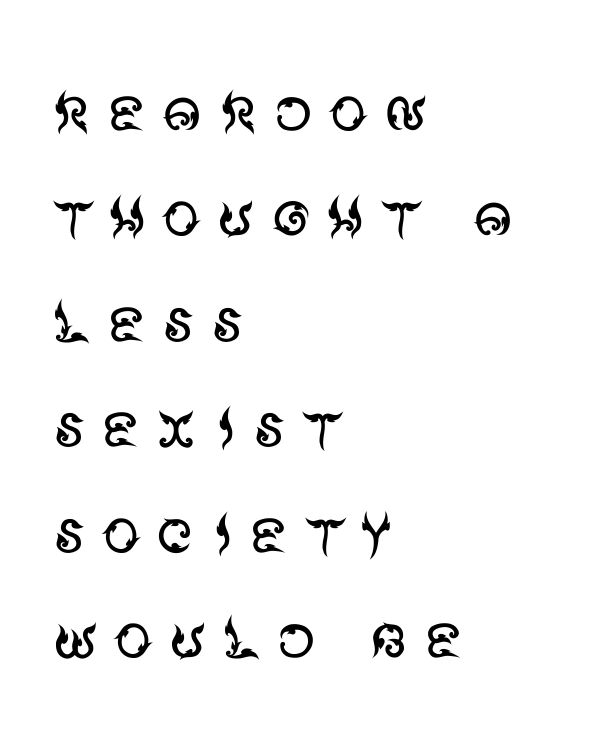
Q: Is the text bold? A: No.
Q: Is the text italic (slanted)? A: No, it is upright.
Q: Is the typeface a serif or a sans-serif typeface? A: Sans-serif.
Q: Is the text underlined? A: No.
Q: How is the paragraph aligned? A: Left-aligned.
Q: Is the spacing between lines tight, normal or loose? A: Normal.
Q: Width (condensed, normal, or wide)? A: Normal.
Q: Stroke contrast? A: Medium.
Q: x-height? A: Large.
Q: Monospaced? A: No.
